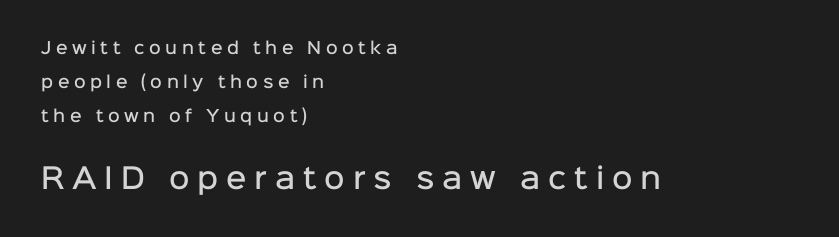
Q: Is the text bold? A: Semi-bold.
Q: Is the text italic (slanted)? A: No, it is upright.
Q: Is the typeface a serif or a sans-serif typeface? A: Sans-serif.
Q: Is the text underlined? A: No.
Q: How is the paragraph aligned? A: Left-aligned.
Q: Is the spacing between letters normal or unusually wide? A: Unusually wide.
Q: Is the spacing between lines tight, normal or loose? A: Loose.
Q: Which block of text is set in a larger size, the first (top) or the second (bottom)? A: The second (bottom) one.
Q: Width (condensed, normal, or wide)? A: Normal.
Q: Stroke contrast? A: Low.
Q: x-height? A: Medium.
Q: Monospaced? A: No.
